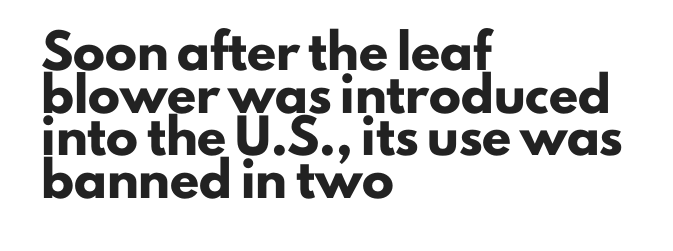
The image shows 32 px heavy sans-serif type, upright; set left-aligned, normal line spacing (1.33x), normal letter spacing, not underlined; low stroke contrast and a small x-height.
